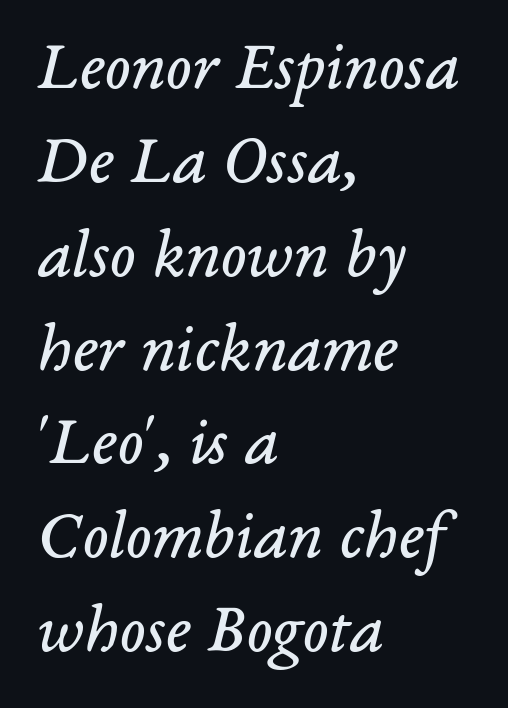
The image shows 69 px regular-weight serif type, italic (leaning right); set left-aligned, normal line spacing (1.36x), normal letter spacing, not underlined; low stroke contrast and a medium x-height.
